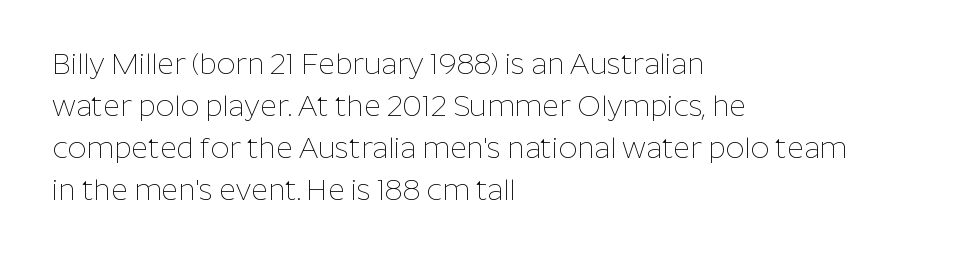
{"serif": "no", "italic": "no", "bold": "no", "weight": "thin", "width": "normal", "stroke_contrast": "low", "x_height": "medium", "monospaced": "no", "underline": "no", "align": "left", "line_spacing": "normal", "line_spacing_ratio": 1.45, "letter_spacing": "normal", "letter_spacing_em": 0.0, "glyph_px": 29}
